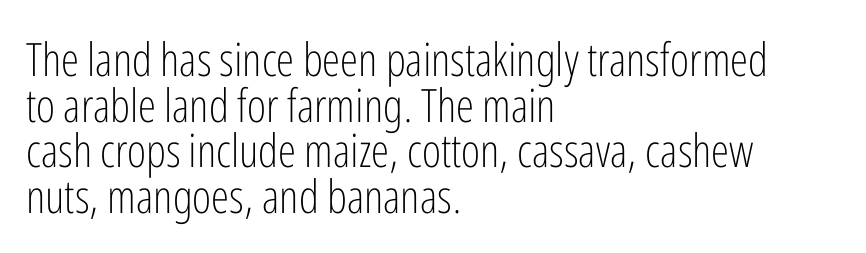
The image shows 46 px light, condensed sans-serif type, upright; set left-aligned, tight line spacing (0.99x), normal letter spacing, not underlined; low stroke contrast and a medium x-height.
